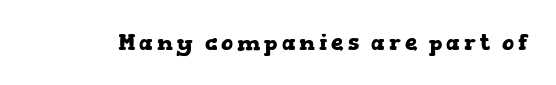
Q: Is the text bold? A: Yes.
Q: Is the text italic (slanted)? A: No, it is upright.
Q: Is the text underlined? A: No.
